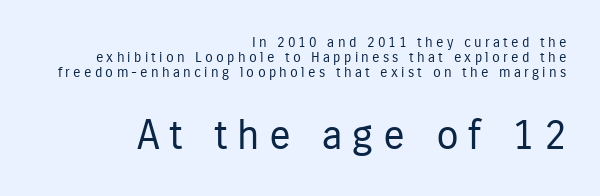
The image shows 41 px regular-weight, condensed sans-serif type, upright; set right-aligned, tight line spacing (1.06x), unusually wide letter spacing (+0.23 em), not underlined; the second (bottom) block is 2.93x larger; low stroke contrast and a medium x-height.
